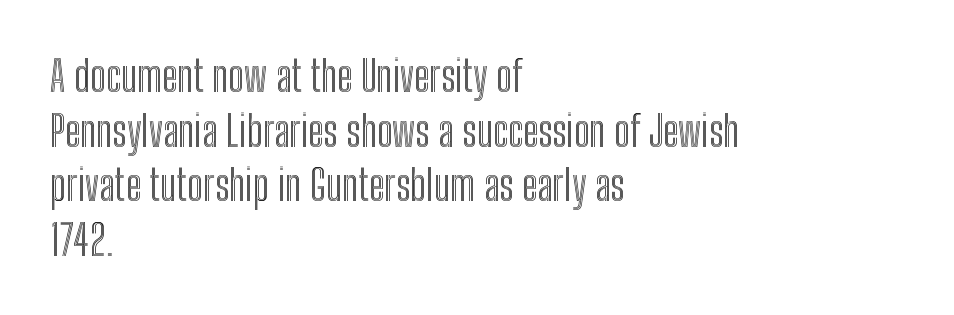
{"italic": "no", "width": "condensed", "x_height": "medium", "monospaced": "no", "underline": "no", "align": "left", "line_spacing": "normal", "line_spacing_ratio": 1.3, "letter_spacing": "normal", "letter_spacing_em": 0.0, "glyph_px": 42}
